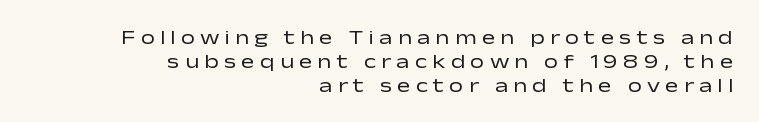
{"italic": "no", "bold": "no", "underline": "no", "align": "right", "line_spacing_ratio": 1.19, "letter_spacing": "wide", "letter_spacing_em": 0.26, "glyph_px": 20}
